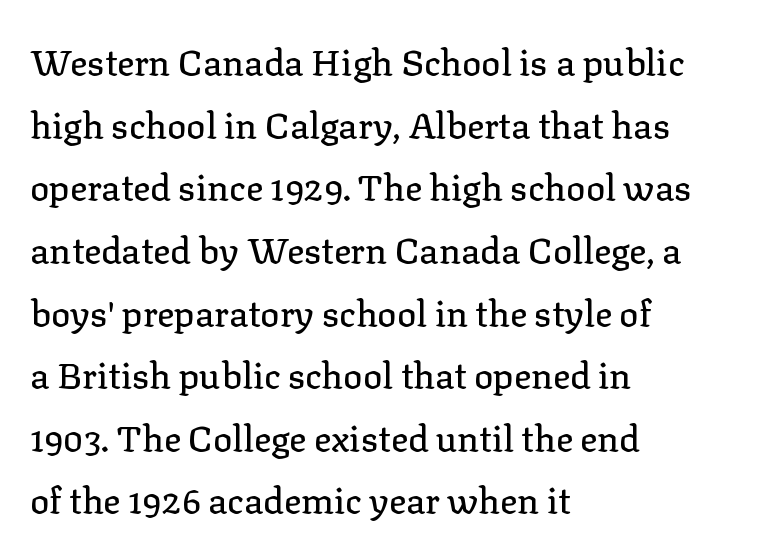
The image shows 36 px serif type, upright; set left-aligned, line spacing 1.74x, normal letter spacing, not underlined; low stroke contrast and a medium x-height.
